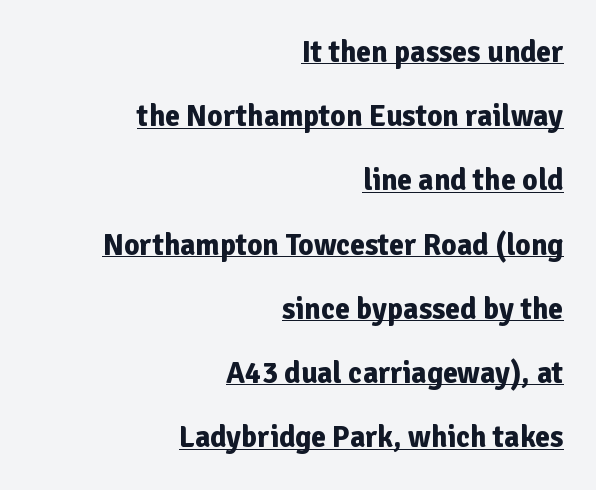
The image shows 30 px bold sans-serif type, upright; set right-aligned, loose line spacing (2.14x), normal letter spacing, underlined; low stroke contrast and a medium x-height.
